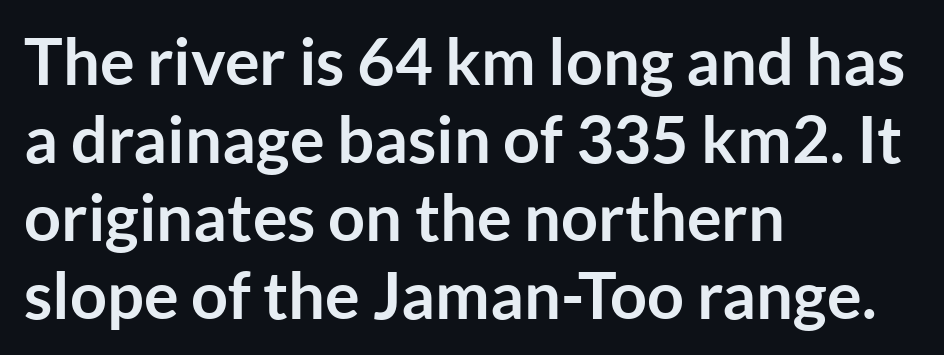
The image shows 65 px semibold sans-serif type, upright; set left-aligned, line spacing 1.2x, normal letter spacing, not underlined; low stroke contrast and a medium x-height.
